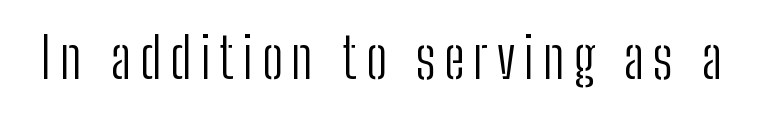
Q: Is the text bold? A: No.
Q: Is the text italic (slanted)? A: No, it is upright.
Q: Is the typeface a serif or a sans-serif typeface? A: Sans-serif.
Q: Is the text underlined? A: No.
Q: Width (condensed, normal, or wide)? A: Condensed.
Q: Stroke contrast? A: Low.
Q: x-height? A: Medium.
Q: Monospaced? A: No.
